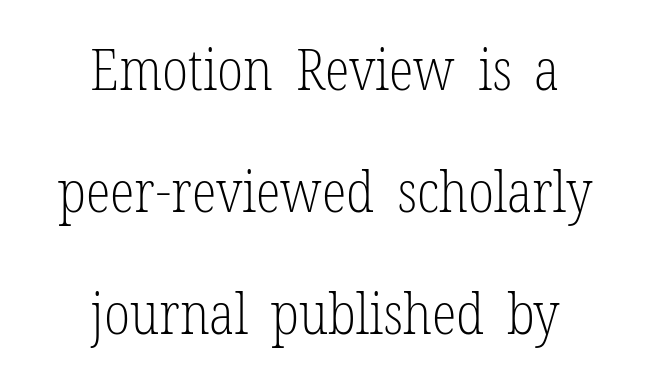
The type family on display is of the serif kind. Bold? No — there's no thickening of the strokes. Is this a fixed-width face? No — the glyphs have proportional, varying widths. Just letters on the line, the space beneath them empty. The gaps between neighbouring characters are ordinary and unremarkable. Widely set lines give the paragraph a tall, airy silhouette.
